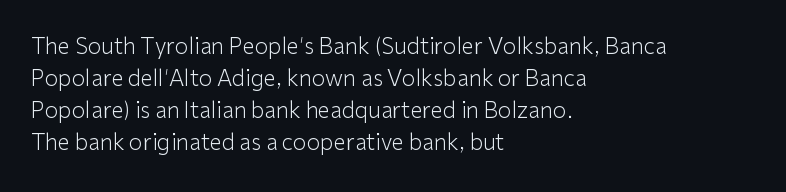
The image shows 22 px text type, upright; set left-aligned, normal line spacing (1.45x), normal letter spacing, not underlined.
